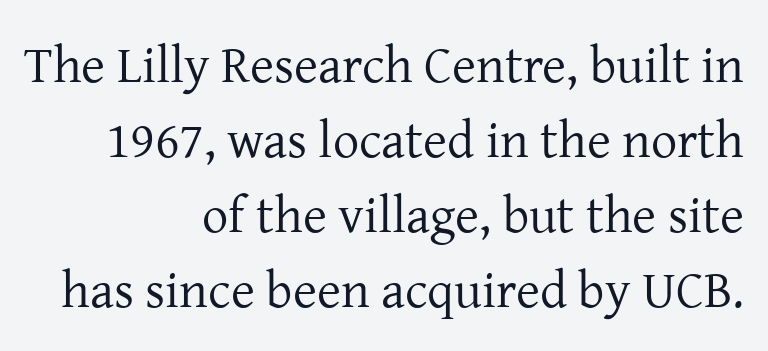
{"serif": "yes", "italic": "no", "bold": "no", "weight": "regular", "width": "normal", "stroke_contrast": "low", "x_height": "medium", "monospaced": "no", "underline": "no", "align": "right", "line_spacing": "normal", "line_spacing_ratio": 1.44, "letter_spacing": "normal", "letter_spacing_em": 0.0, "glyph_px": 52}
